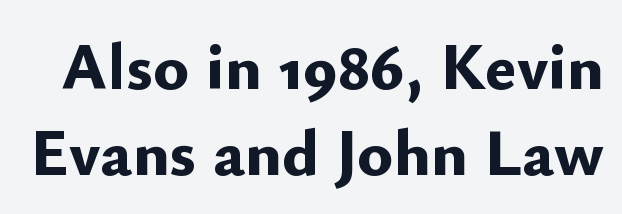
The image shows 67 px bold sans-serif type, upright; set normal line spacing (1.29x), normal letter spacing, not underlined; low stroke contrast and a small x-height.
